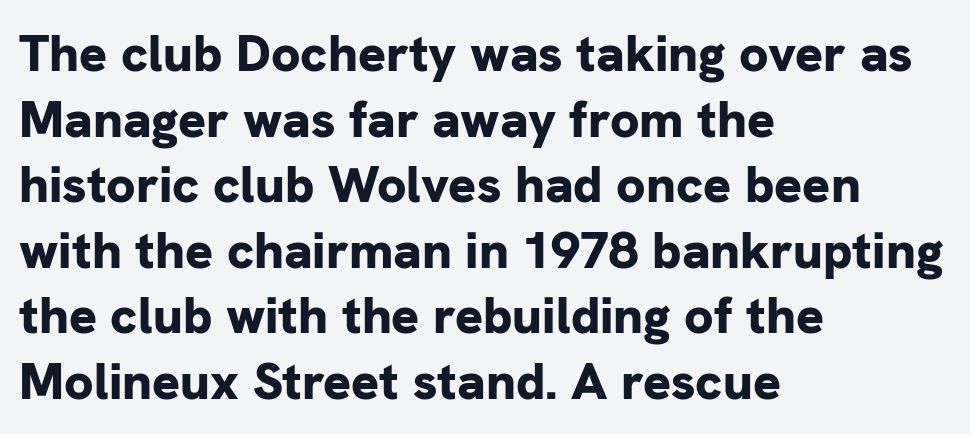
Q: Is the text bold? A: Yes.
Q: Is the text italic (slanted)? A: No, it is upright.
Q: Is the typeface a serif or a sans-serif typeface? A: Sans-serif.
Q: Is the text underlined? A: No.
Q: How is the paragraph aligned? A: Left-aligned.
Q: Is the spacing between letters normal or unusually wide? A: Normal.
Q: Is the spacing between lines tight, normal or loose? A: Normal.
Q: Width (condensed, normal, or wide)? A: Normal.
Q: Stroke contrast? A: Low.
Q: x-height? A: Medium.
Q: Monospaced? A: No.
